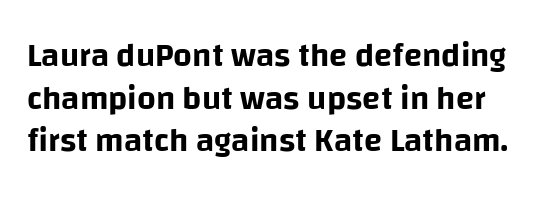
Is this a fixed-width face? No — the glyphs have proportional, varying widths. Quick note: not italic, upright. Check where the strokes stop: nothing finishes them off — pure sans. Whoever set this chose a conventional vertical rhythm.
